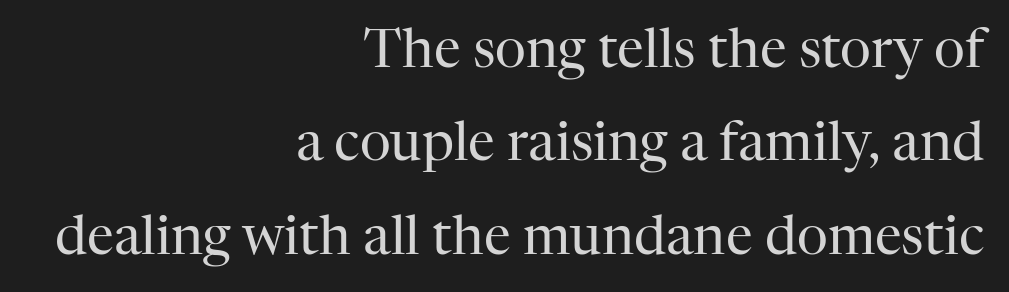
Q: Is the text bold? A: No.
Q: Is the text italic (slanted)? A: No, it is upright.
Q: Is the typeface a serif or a sans-serif typeface? A: Serif.
Q: Is the text underlined? A: No.
Q: How is the paragraph aligned? A: Right-aligned.
Q: Is the spacing between letters normal or unusually wide? A: Normal.
Q: Width (condensed, normal, or wide)? A: Normal.
Q: Stroke contrast? A: High.
Q: x-height? A: Medium.
Q: Monospaced? A: No.
